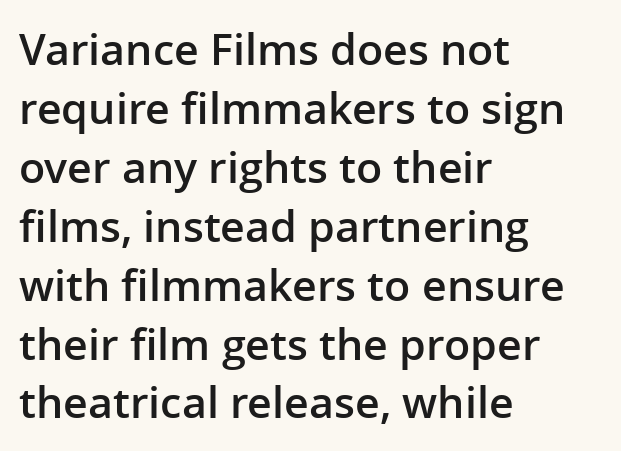
Q: Is the text bold? A: Semi-bold.
Q: Is the text italic (slanted)? A: No, it is upright.
Q: Is the typeface a serif or a sans-serif typeface? A: Sans-serif.
Q: Is the text underlined? A: No.
Q: How is the paragraph aligned? A: Left-aligned.
Q: Is the spacing between letters normal or unusually wide? A: Normal.
Q: Is the spacing between lines tight, normal or loose? A: Normal.
Q: Width (condensed, normal, or wide)? A: Normal.
Q: Stroke contrast? A: Low.
Q: x-height? A: Medium.
Q: Monospaced? A: No.
